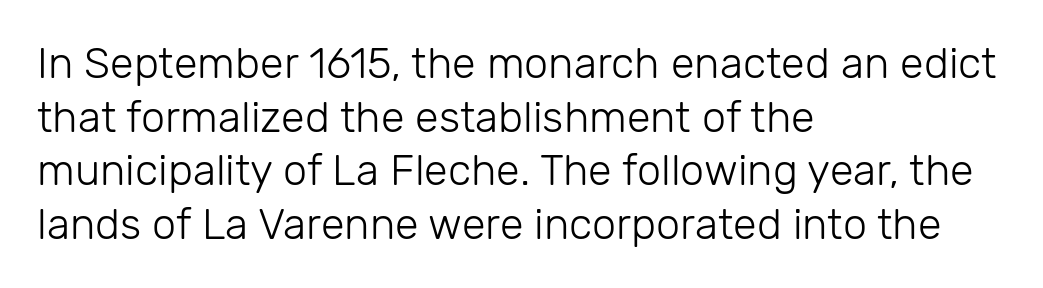
The image shows 43 px light sans-serif type, upright; set left-aligned, normal line spacing (1.25x), normal letter spacing, not underlined; low stroke contrast and a medium x-height.
